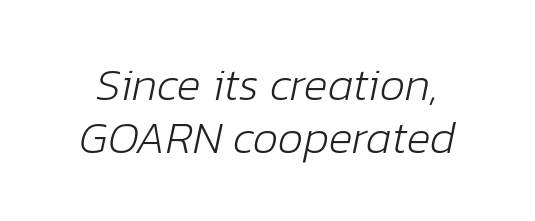
Q: Is the text bold? A: No.
Q: Is the text italic (slanted)? A: Yes, it leans right by about 12 degrees.
Q: Is the text underlined? A: No.
Q: Is the spacing between letters normal or unusually wide? A: Normal.
Q: Width (condensed, normal, or wide)? A: Normal.
Q: Stroke contrast? A: Low.
Q: x-height? A: Medium.
Q: Monospaced? A: No.
